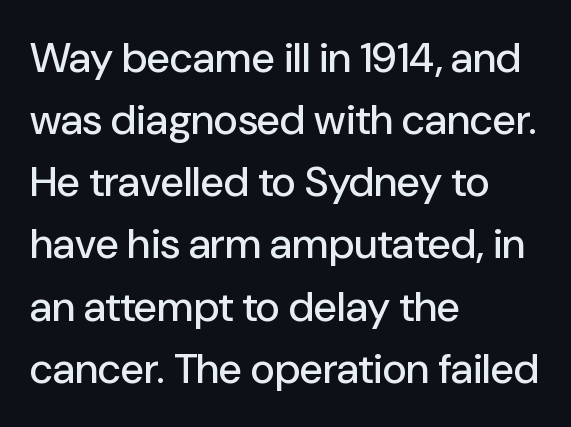
Q: Is the text italic (slanted)? A: No, it is upright.
Q: Is the typeface a serif or a sans-serif typeface? A: Sans-serif.
Q: Is the text underlined? A: No.
Q: How is the paragraph aligned? A: Left-aligned.
Q: Is the spacing between letters normal or unusually wide? A: Normal.
Q: Is the spacing between lines tight, normal or loose? A: Normal.
Q: Width (condensed, normal, or wide)? A: Normal.
Q: Stroke contrast? A: Low.
Q: x-height? A: Medium.
Q: Monospaced? A: No.
